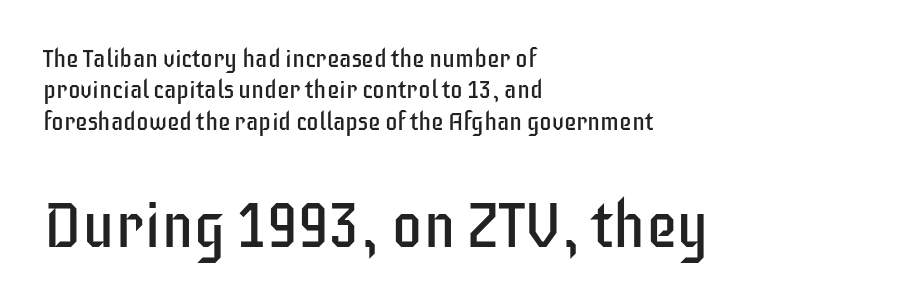
{"serif": "no", "italic": "no", "bold": "no", "weight": "regular", "width": "condensed", "stroke_contrast": "low", "x_height": "large", "monospaced": "no", "underline": "no", "align": "left", "line_spacing": "normal", "line_spacing_ratio": 1.26, "letter_spacing": "normal", "letter_spacing_em": 0.0, "larger_block": "second", "size_ratio": 2.52, "glyph_px": 63}
